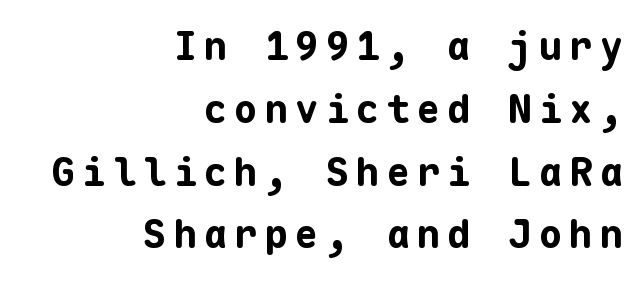
The image shows 39 px bold sans-serif type, upright, monospaced; set right-aligned, normal line spacing (1.61x), not underlined; low stroke contrast and a medium x-height.
